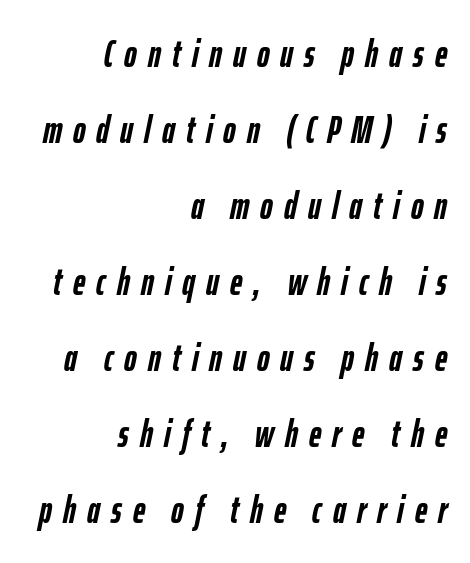
{"italic": "yes", "lean": "right", "slant_degrees": 12, "bold": "yes", "weight": "semibold", "width": "condensed", "stroke_contrast": "low", "x_height": "medium", "monospaced": "no", "underline": "no", "align": "right", "line_spacing": "loose", "line_spacing_ratio": 2.0, "letter_spacing": "wide", "letter_spacing_em": 0.29, "glyph_px": 38}
